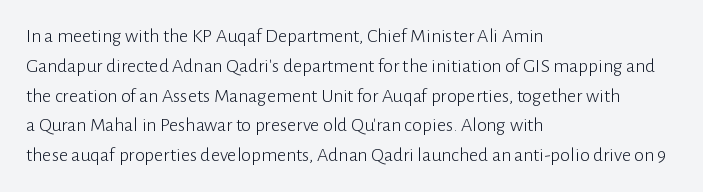
Rule under the text: the space is simply empty. Upright lettering throughout. This rendering leaves character spacing at its baseline value. If you drew a ruler down the left edge, every line would touch it. Is there much room between lines? A standard amount, neither cramped nor airy. This reads as an unemphasized weight, regular at the heaviest.
